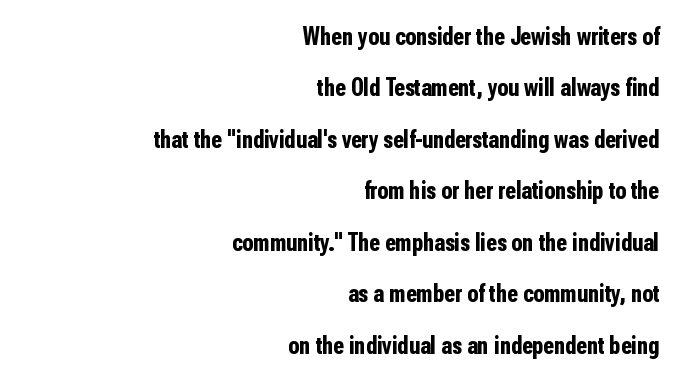
The image shows 25 px bold type, upright; set right-aligned, loose line spacing (2.06x), normal letter spacing, not underlined.
